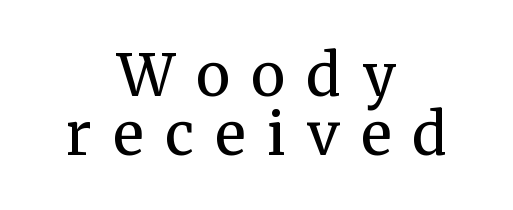
Q: Is the text bold? A: No.
Q: Is the text italic (slanted)? A: No, it is upright.
Q: Is the typeface a serif or a sans-serif typeface? A: Serif.
Q: Is the text underlined? A: No.
Q: How is the paragraph aligned? A: Centered.
Q: Is the spacing between letters normal or unusually wide? A: Unusually wide.
Q: Is the spacing between lines tight, normal or loose? A: Tight.
Q: Width (condensed, normal, or wide)? A: Normal.
Q: Stroke contrast? A: Medium.
Q: x-height? A: Medium.
Q: Monospaced? A: No.
